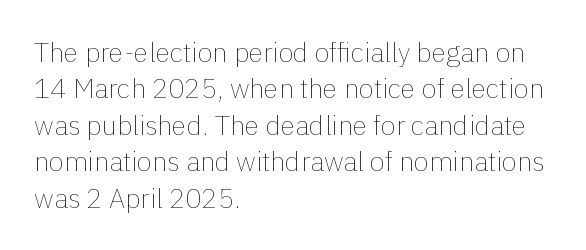
Upright lettering throughout. Reading down the column, the eye jumps a familiar distance to each next line. The typesetting does not lean heavy: it is not bold. Horizontal alignment here is leftward, the default for most running prose. The space directly below the letters is spotless. Glyph-to-glyph distance matches everyday printed text.
